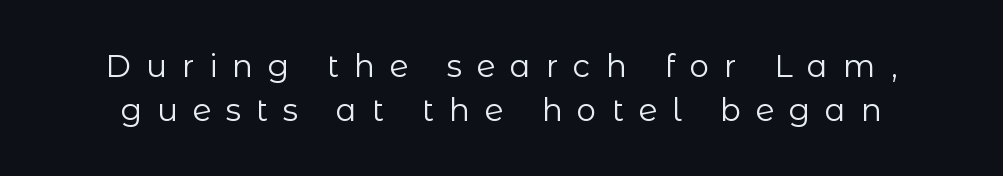
The vertical gap from one line to the next is medium. Is this a fixed-width face? No — the glyphs have proportional, varying widths. Descenders are the only things crossing below the line. The typography opts for an upright posture over an oblique one.
